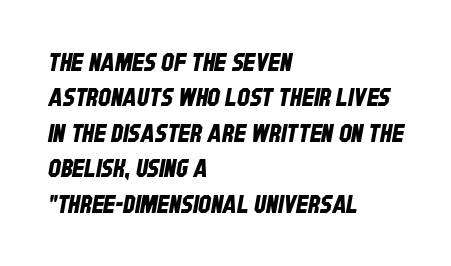
The image shows 25 px text type; set left-aligned, normal line spacing (1.42x), normal letter spacing, not underlined.
